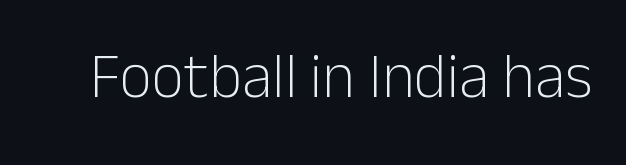
The image shows 63 px light sans-serif type, upright; set normal letter spacing, not underlined; low stroke contrast and a medium x-height.
